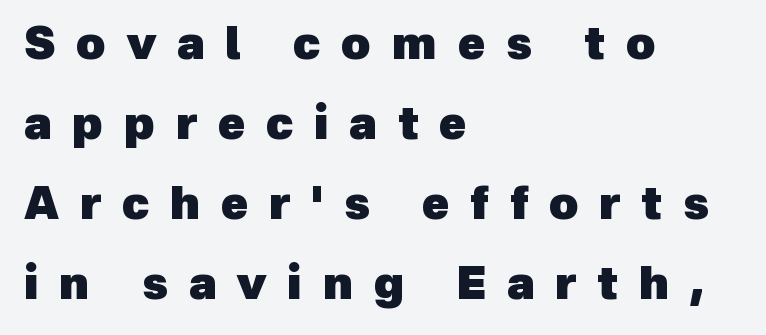
These lines are set flush left with a ragged right edge. You can tell from the bare stems that sans-serif type was used. The face used here is rendered with a markedly widened letterfit. Character widths vary here, with narrow letters taking less room than wide ones.
